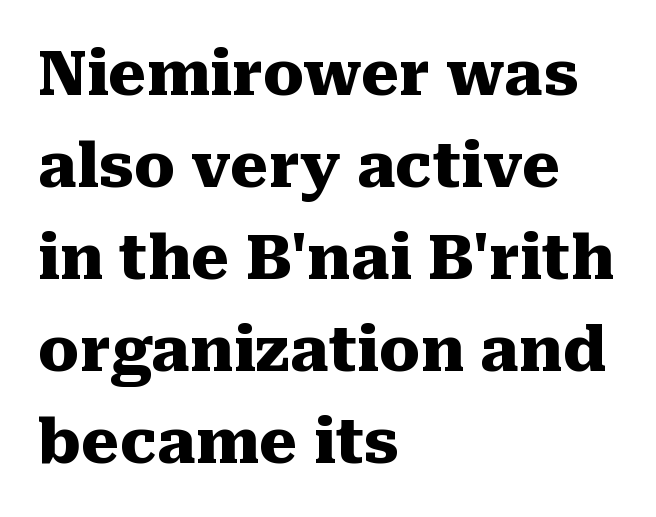
The image shows 61 px heavy serif type, upright; set left-aligned, normal line spacing (1.51x), normal letter spacing, not underlined; medium stroke contrast and a medium x-height.
